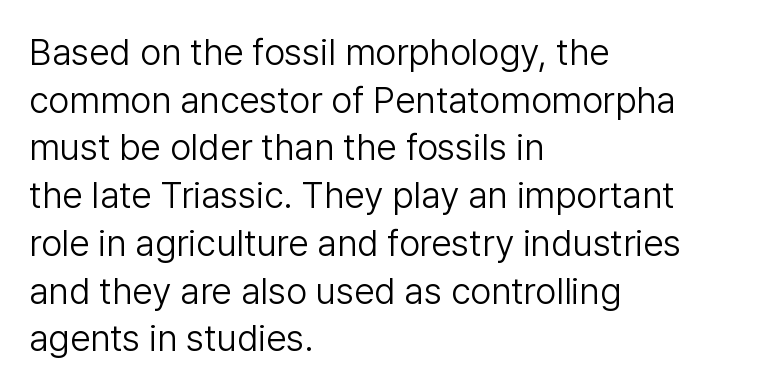
The letters advance in unequal steps, a hallmark of proportional type. Posture: straight, roman, zero tilt. This block has exactly the height ordinary leading produces. Left-aligned paragraph, ragged on the right. To sum up the face: it is a sans, with no serifs.
